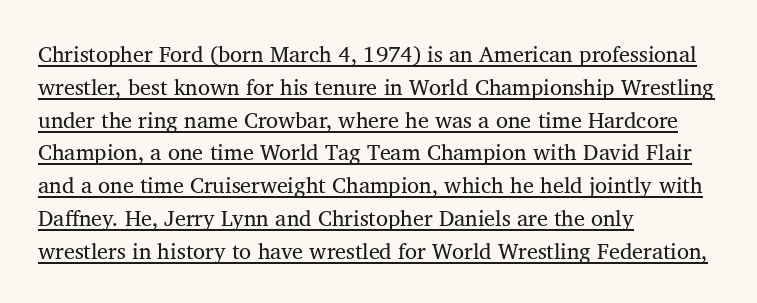
{"italic": "no", "bold": "no", "underline": "yes", "align": "left", "line_spacing": "normal", "line_spacing_ratio": 1.49, "letter_spacing": "normal", "letter_spacing_em": 0.0, "glyph_px": 22}
